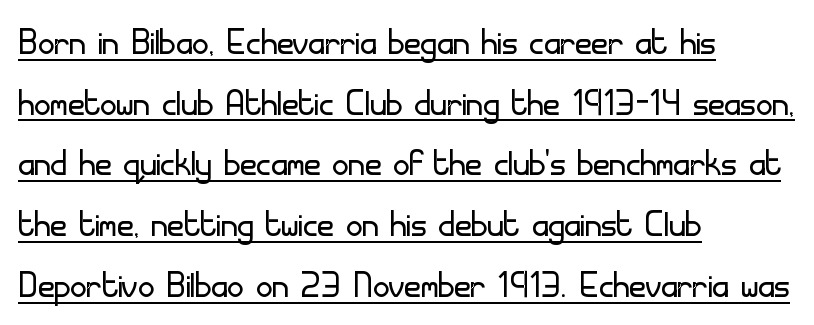
{"serif": "no", "italic": "no", "bold": "no", "weight": "light", "width": "normal", "stroke_contrast": "low", "x_height": "small", "monospaced": "no", "underline": "yes", "align": "left", "line_spacing": "normal", "line_spacing_ratio": 1.35, "letter_spacing": "normal", "letter_spacing_em": 0.0, "glyph_px": 45}
